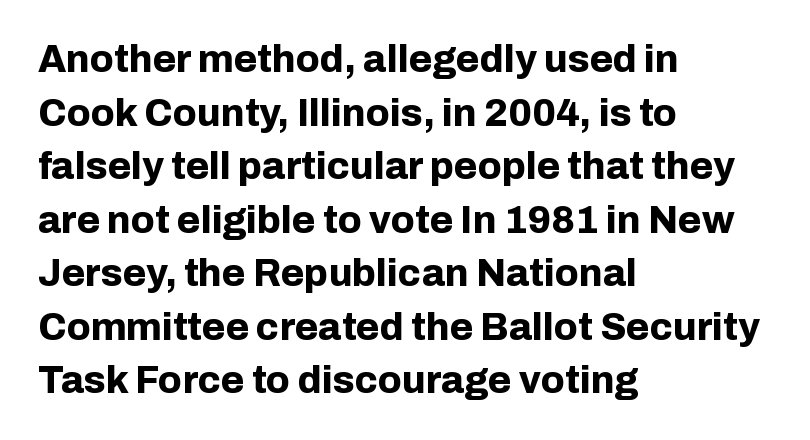
Short and long lines alike share a common starting point at left. Observe the absence of serifs on each vertical stroke in this sample. A typesetter would mark this as roman, not italic. The rendering uses a moderate line-height, typical for paragraphs. Proportional: the letters do not fall into vertical columns.
